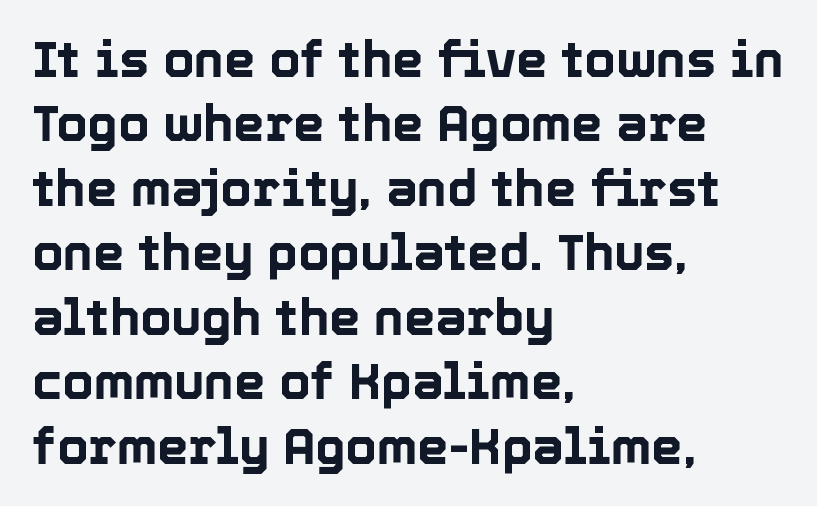
Q: Is the text italic (slanted)? A: No, it is upright.
Q: Is the text underlined? A: No.
Q: How is the paragraph aligned? A: Left-aligned.
Q: Is the spacing between letters normal or unusually wide? A: Normal.
Q: Is the spacing between lines tight, normal or loose? A: Normal.
Q: Width (condensed, normal, or wide)? A: Normal.
Q: x-height? A: Medium.
Q: Monospaced? A: No.
